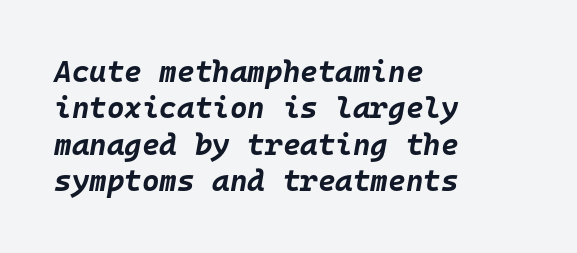
Q: Is the text bold? A: Yes.
Q: Is the text italic (slanted)? A: Yes, it leans right by about 10 degrees.
Q: Is the text underlined? A: No.
Q: How is the paragraph aligned? A: Left-aligned.
Q: Is the spacing between letters normal or unusually wide? A: Normal.
Q: Width (condensed, normal, or wide)? A: Normal.
Q: Stroke contrast? A: Low.
Q: x-height? A: Large.
Q: Monospaced? A: Yes.
